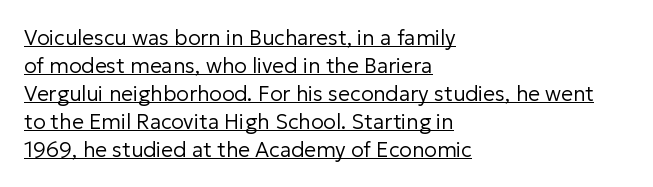
No extra ink here — the face is not bold. The line texture is even and compact thanks to regular tracking. The rendered words wear a rule along their underside. You can tell it's not italic because the verticals are truly vertical. Normally led — the rows are evenly, conventionally spaced.
